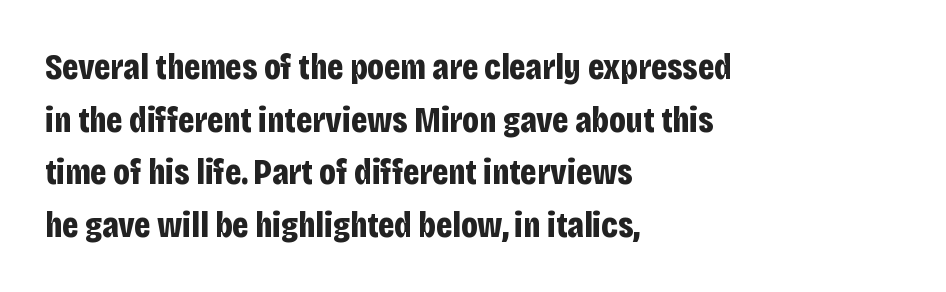
{"serif": "no", "italic": "no", "bold": "yes", "weight": "bold", "width": "condensed", "stroke_contrast": "low", "x_height": "large", "monospaced": "no", "underline": "no", "align": "left", "line_spacing": "normal", "line_spacing_ratio": 1.46, "letter_spacing": "normal", "letter_spacing_em": 0.0, "glyph_px": 36}
